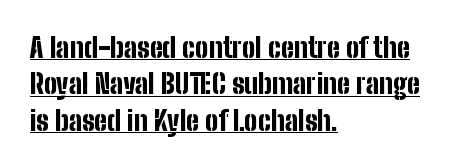
{"serif": "no", "italic": "no", "bold": "yes", "weight": "bold", "width": "condensed", "stroke_contrast": "low", "x_height": "medium", "monospaced": "no", "underline": "yes", "align": "left", "line_spacing": "normal", "line_spacing_ratio": 1.3, "letter_spacing": "normal", "letter_spacing_em": 0.0, "glyph_px": 28}
